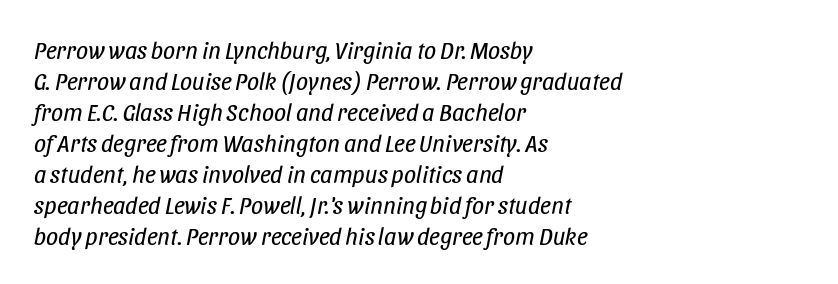
{"italic": "yes", "lean": "right", "slant_degrees": 11, "bold": "no", "underline": "no", "align": "left", "line_spacing": "normal", "line_spacing_ratio": 1.29, "letter_spacing": "normal", "letter_spacing_em": 0.0, "glyph_px": 24}
